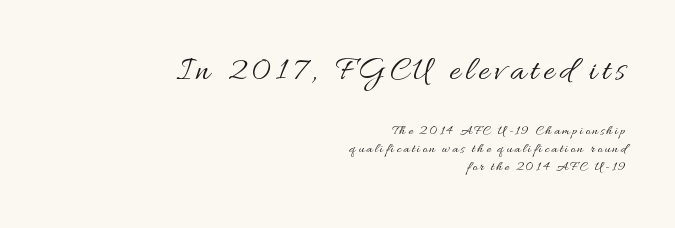
Block one is the big one; block two sits smaller underneath. If you measured baseline to baseline, you'd find a middling distance. Weight class: somewhere from thin through regular. The face used here is proportionally spaced, like ordinary book or web type. Each row of text sits above clean, open space.
